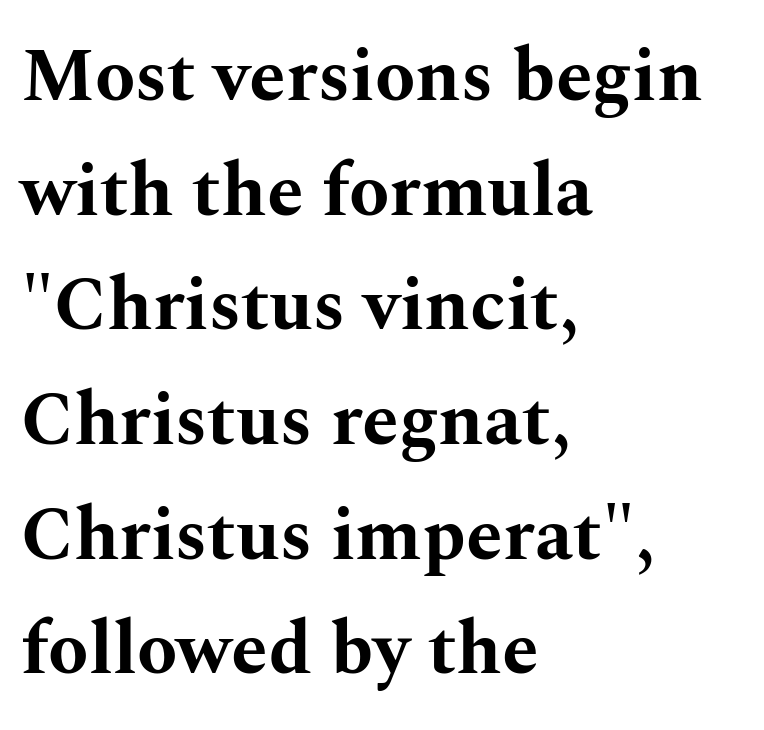
Q: Is the text bold? A: Yes.
Q: Is the text italic (slanted)? A: No, it is upright.
Q: Is the typeface a serif or a sans-serif typeface? A: Serif.
Q: Is the text underlined? A: No.
Q: How is the paragraph aligned? A: Left-aligned.
Q: Is the spacing between letters normal or unusually wide? A: Normal.
Q: Is the spacing between lines tight, normal or loose? A: Normal.
Q: Width (condensed, normal, or wide)? A: Wide.
Q: Stroke contrast? A: Medium.
Q: x-height? A: Medium.
Q: Monospaced? A: No.
